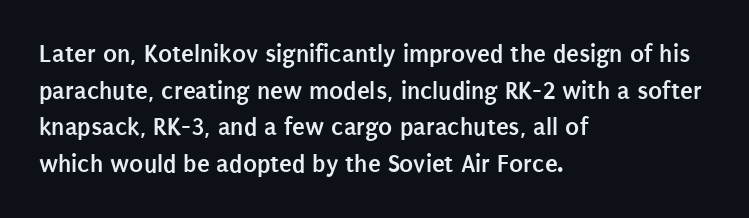
Q: Is the text bold? A: Yes.
Q: Is the text italic (slanted)? A: No, it is upright.
Q: Is the text underlined? A: No.
Q: How is the paragraph aligned? A: Left-aligned.
Q: Is the spacing between letters normal or unusually wide? A: Normal.
Q: Is the spacing between lines tight, normal or loose? A: Normal.
